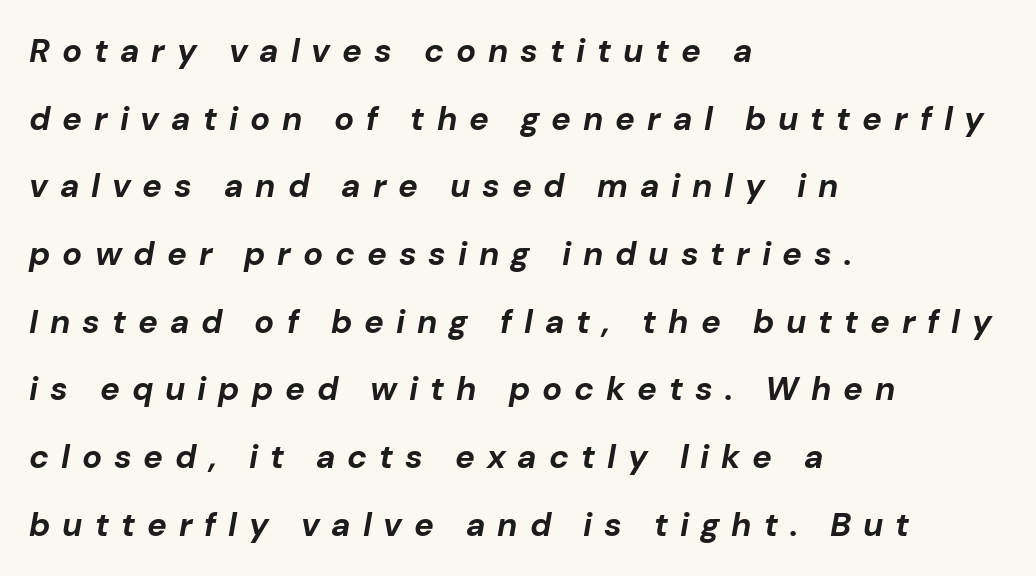
Q: Is the text bold? A: Yes.
Q: Is the text italic (slanted)? A: Yes, it leans right by about 10 degrees.
Q: Is the text underlined? A: No.
Q: How is the paragraph aligned? A: Left-aligned.
Q: Is the spacing between letters normal or unusually wide? A: Unusually wide.
Q: Is the spacing between lines tight, normal or loose? A: Loose.
Q: Width (condensed, normal, or wide)? A: Normal.
Q: Stroke contrast? A: Low.
Q: x-height? A: Medium.
Q: Monospaced? A: No.
